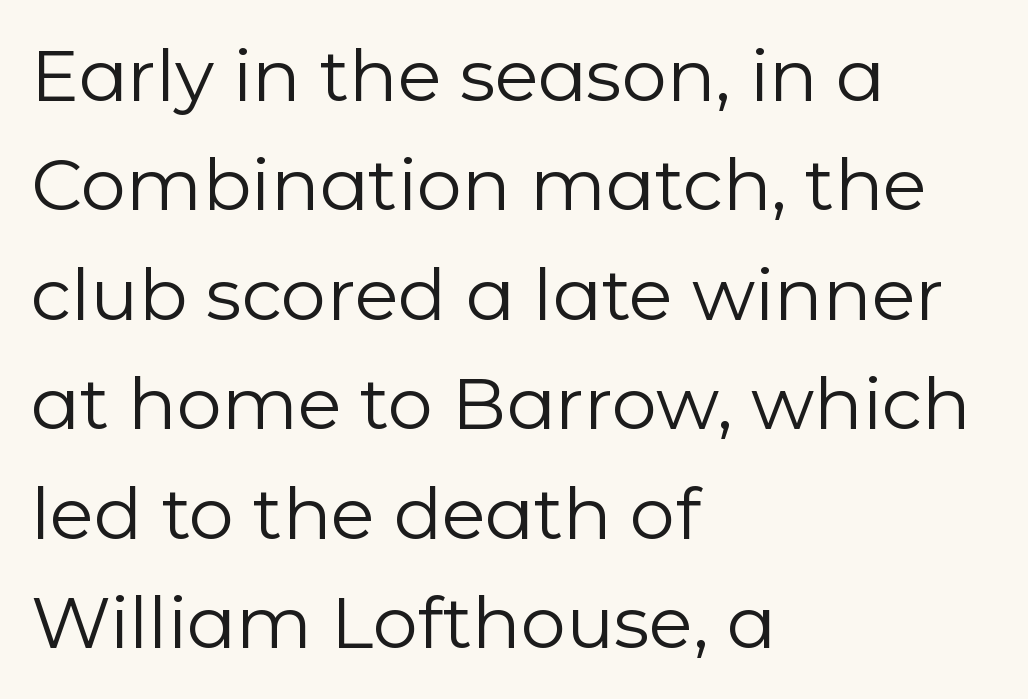
Stroke mass is kept to a normal reading level or below. This rendering features lettering with no underline. The type is set solid horizontally, with unmodified tracking. Each letter keeps its own natural width here, so spacing adapts to shape. The designer went with a sans here, leaving each stem footless.
